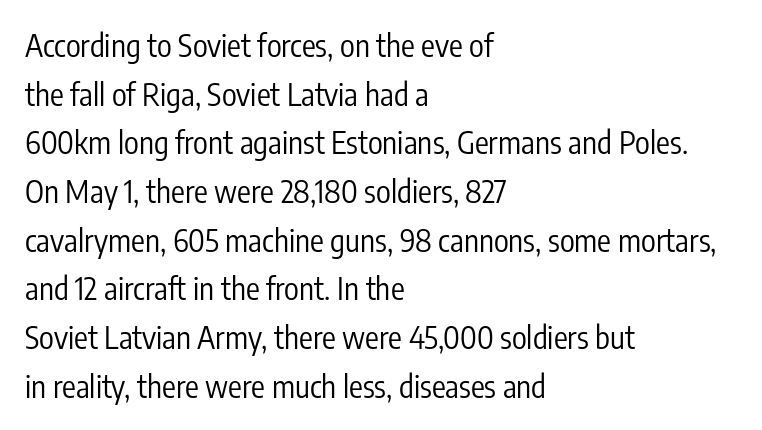
The image shows 31 px regular-weight, condensed sans-serif type, upright; set left-aligned, normal line spacing (1.57x), normal letter spacing, not underlined; low stroke contrast and a medium x-height.
